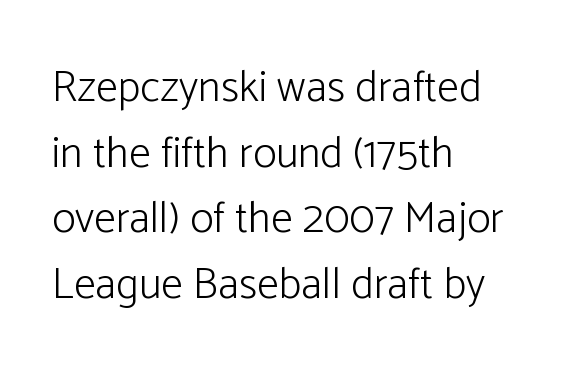
This is roman type, the default non-slanted kind. The letters advance in unequal steps, a hallmark of proportional type. Layout note: lines flush left. The designer went with a sans here, leaving each stem footless. Descenders hang freely into open space.
